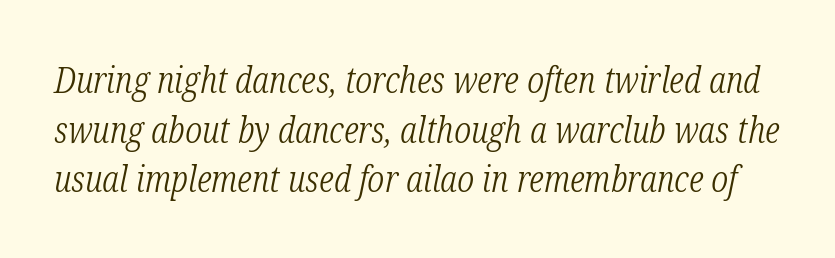
{"serif": "yes", "italic": "yes", "lean": "right", "slant_degrees": 12, "bold": "no", "weight": "light", "width": "condensed", "stroke_contrast": "low", "x_height": "medium", "monospaced": "no", "underline": "no", "line_spacing": "normal", "line_spacing_ratio": 1.38, "letter_spacing": "normal", "letter_spacing_em": 0.0, "glyph_px": 36}
